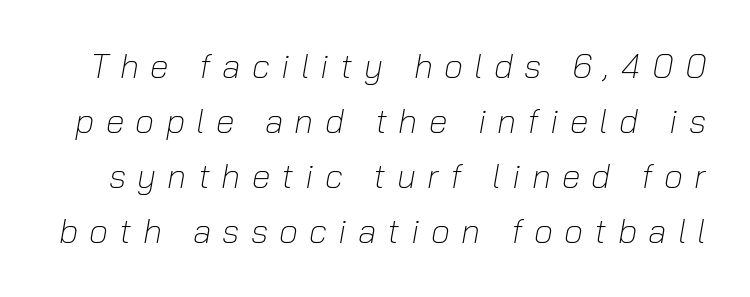
{"italic": "yes", "lean": "right", "slant_degrees": 10, "bold": "no", "weight": "light", "width": "normal", "stroke_contrast": "low", "x_height": "medium", "monospaced": "no", "underline": "no", "line_spacing": "normal", "line_spacing_ratio": 1.62, "letter_spacing": "wide", "letter_spacing_em": 0.33, "glyph_px": 34}
